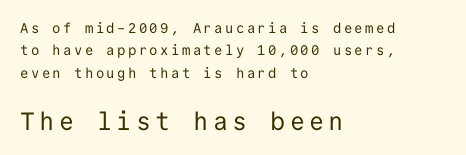
{"italic": "no", "bold": "no", "underline": "no", "align": "left", "line_spacing": "normal", "line_spacing_ratio": 1.59, "larger_block": "second", "size_ratio": 1.79, "glyph_px": 25}
